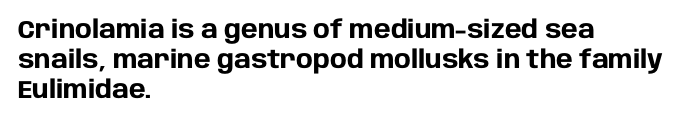
Q: Is the text bold? A: Yes.
Q: Is the text italic (slanted)? A: No, it is upright.
Q: Is the text underlined? A: No.
Q: How is the paragraph aligned? A: Left-aligned.
Q: Is the spacing between letters normal or unusually wide? A: Normal.
